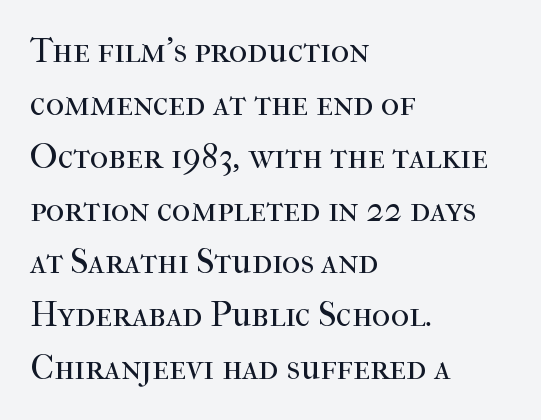
Q: Is the text bold? A: No.
Q: Is the text italic (slanted)? A: No, it is upright.
Q: Is the typeface a serif or a sans-serif typeface? A: Serif.
Q: Is the text underlined? A: No.
Q: How is the paragraph aligned? A: Left-aligned.
Q: Is the spacing between letters normal or unusually wide? A: Normal.
Q: Is the spacing between lines tight, normal or loose? A: Normal.
Q: Width (condensed, normal, or wide)? A: Normal.
Q: Stroke contrast? A: High.
Q: x-height? A: Medium.
Q: Monospaced? A: No.
